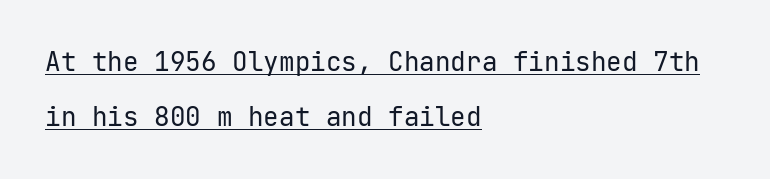
Q: Is the text bold? A: No.
Q: Is the text italic (slanted)? A: No, it is upright.
Q: Is the text underlined? A: Yes.
Q: How is the paragraph aligned? A: Left-aligned.
Q: Is the spacing between letters normal or unusually wide? A: Normal.
Q: Is the spacing between lines tight, normal or loose? A: Loose.
